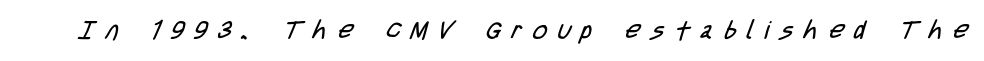
The tracking reads as deliberately expanded to a designer's eye. Clear beneath every line of the passage. The font is comparable to plain body text, perhaps lighter.
